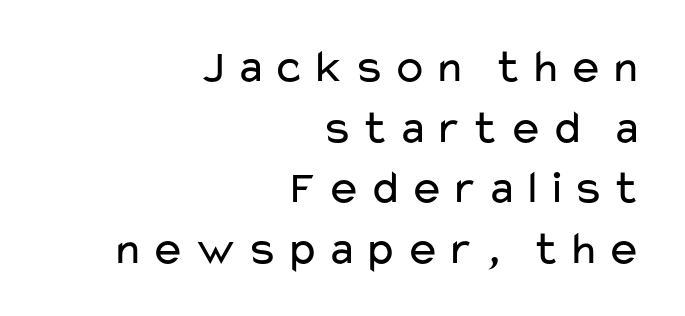
This is roman type, the default non-slanted kind. Check where the strokes stop: nothing finishes them off — pure sans. Right-aligned paragraph, ragged on the left. Check the space under the baseline: it is left empty. The typesetting does not lean heavy: it is not bold. The rows are spaced the way most documents space them.
